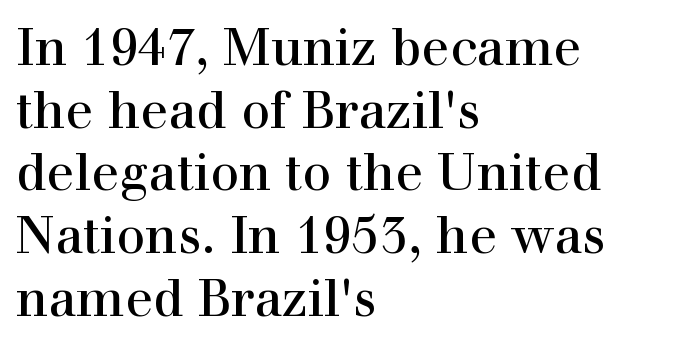
{"serif": "yes", "italic": "no", "width": "normal", "x_height": "medium", "monospaced": "no", "underline": "no", "align": "left", "line_spacing_ratio": 1.23, "letter_spacing": "normal", "letter_spacing_em": 0.0, "glyph_px": 51}
